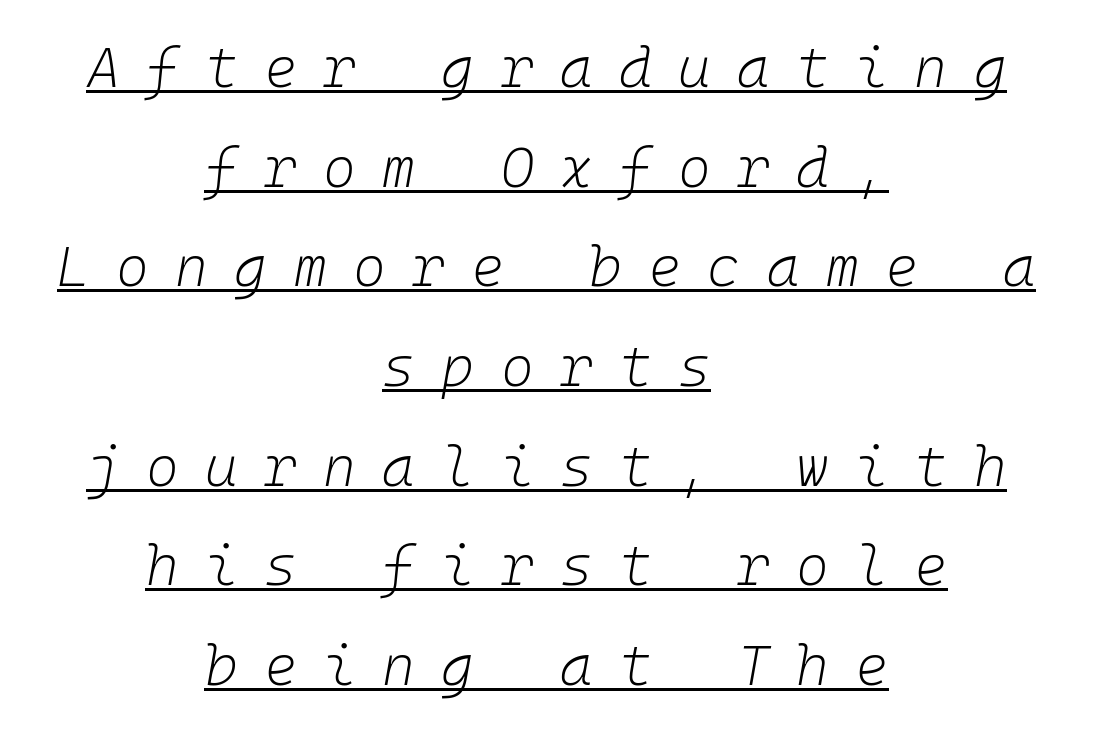
The image shows 56 px light type, italic (leaning right); set centered, line spacing 1.78x, unusually wide letter spacing (+0.47 em), underlined; low stroke contrast and a medium x-height.
